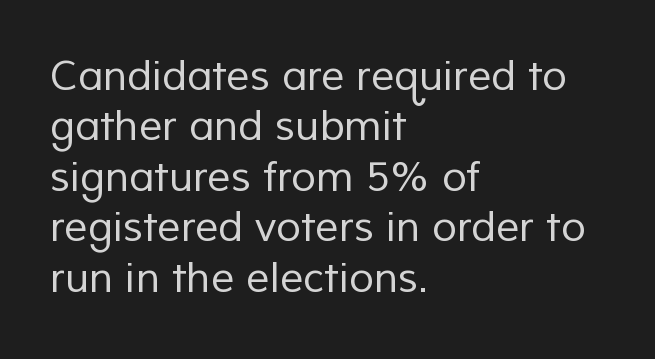
The image shows 41 px regular-weight sans-serif type; set left-aligned, line spacing 1.23x, normal letter spacing, not underlined; low stroke contrast and a medium x-height.
